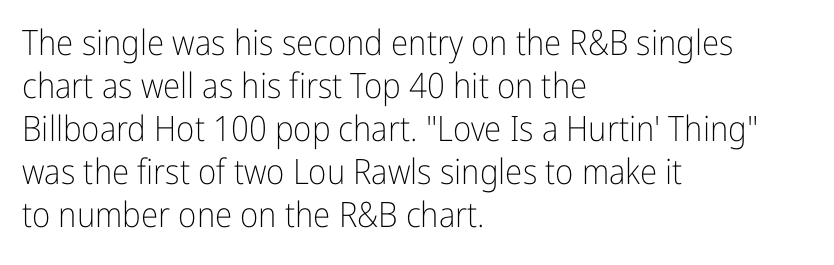
{"serif": "no", "italic": "no", "bold": "no", "weight": "light", "width": "condensed", "stroke_contrast": "low", "x_height": "medium", "monospaced": "no", "underline": "no", "align": "left", "line_spacing_ratio": 1.23, "letter_spacing": "normal", "letter_spacing_em": 0.0, "glyph_px": 35}
